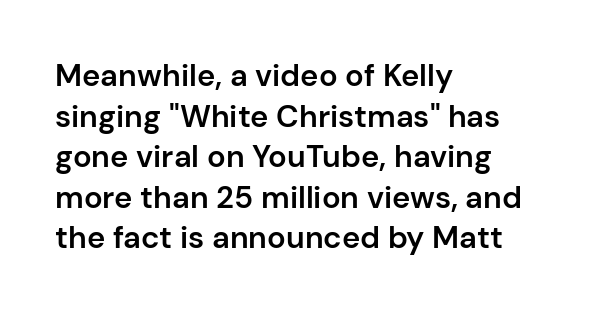
The lines are quadded left. If you measured baseline to baseline, you'd find a middling distance. Posture: straight, roman, zero tilt. Unlike a traditional serif, this face leaves its strokes unadorned.
